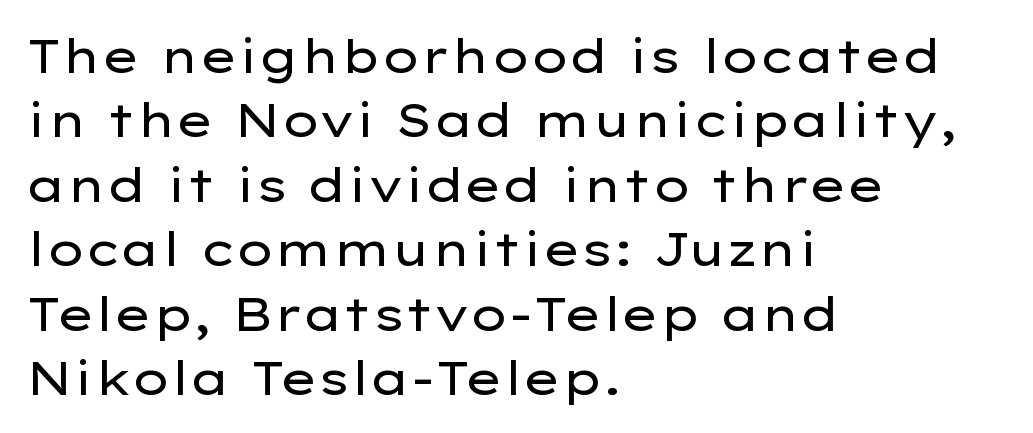
{"serif": "no", "italic": "no", "bold": "no", "weight": "regular", "width": "wide", "stroke_contrast": "low", "x_height": "medium", "monospaced": "no", "underline": "no", "align": "left", "line_spacing": "normal", "line_spacing_ratio": 1.37, "letter_spacing": "normal", "letter_spacing_em": 0.0, "glyph_px": 47}
